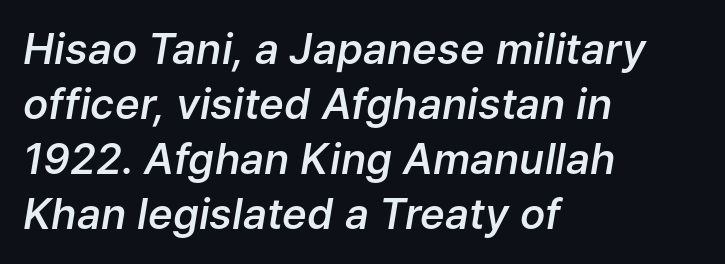
{"italic": "yes", "lean": "right", "slant_degrees": 9, "bold": "semi", "weight": "semibold", "width": "normal", "stroke_contrast": "low", "x_height": "medium", "monospaced": "no", "underline": "no", "align": "left", "line_spacing": "normal", "line_spacing_ratio": 1.31, "letter_spacing": "normal", "letter_spacing_em": 0.0, "glyph_px": 42}
